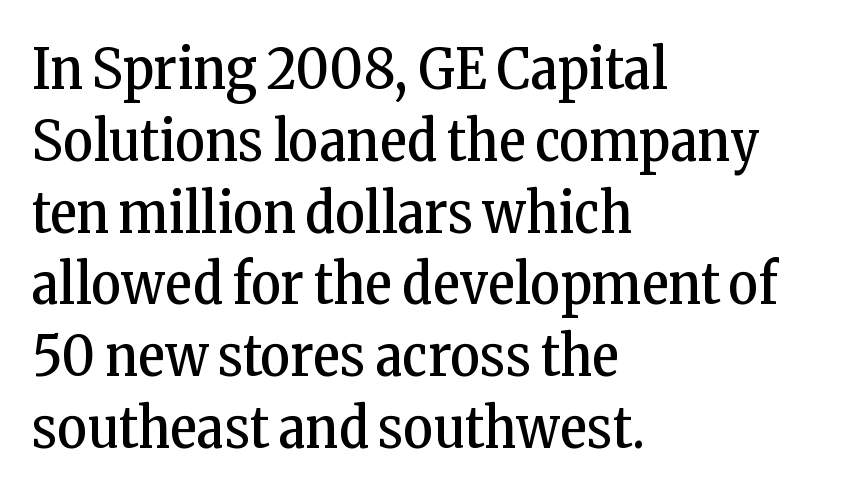
The image shows 57 px regular-weight, condensed serif type, upright; set left-aligned, normal line spacing (1.26x), normal letter spacing, not underlined; low stroke contrast and a medium x-height.
